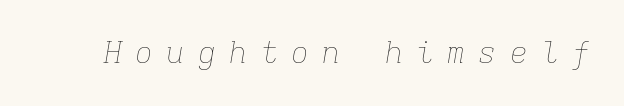
The image shows 30 px thin type, italic (leaning right), monospaced; set unusually wide letter spacing (+0.44 em), not underlined; low stroke contrast and a medium x-height.
